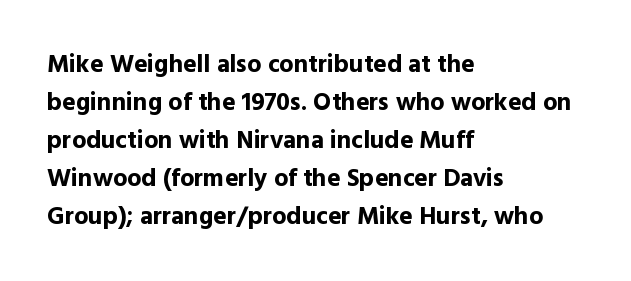
Leftover space on each line is placed entirely after the last word. Normally led — the rows are evenly, conventionally spaced. Type without underlining. Here the glyphs are tracked normally, forming tight word shapes.
